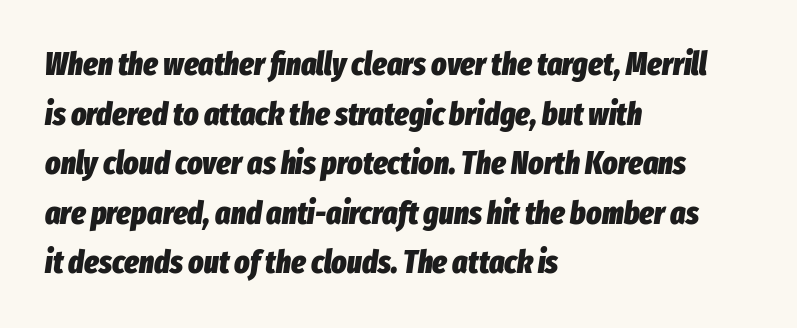
Does the weight exceed regular? Yes, all the way to bold. The designer left line spacing at the default. Each letter keeps its own natural width here, so spacing adapts to shape. The rendering applies a slant to the glyphs. Type without underlining.
